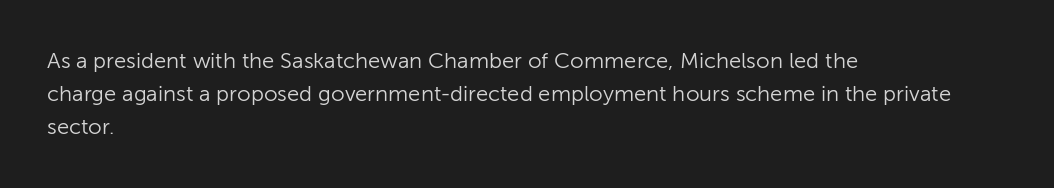
The image shows 22 px text type, upright; set left-aligned, normal line spacing (1.51x), normal letter spacing, not underlined.
